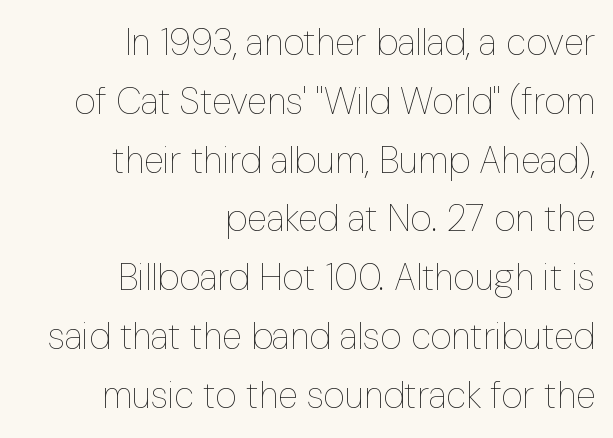
Each letter keeps its own natural width here, so spacing adapts to shape. The line-height multiplier appears to be the usual default. A clean baseline with only descenders dipping below it. Short and long lines alike share a common ending point at right.
